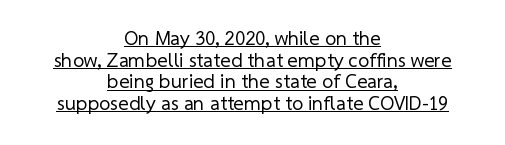
A baseline rule has been typeset under these characters. Weight: in the light-to-regular range. Letter spacing: default. In terms of leading, this rendering errs on the cramped side. The whitespace from short lines is split evenly between both sides.
